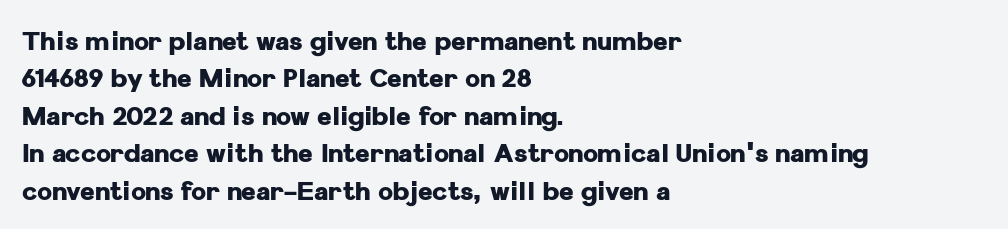
The image shows 25 px bold type, upright; set left-aligned, normal line spacing (1.5x), normal letter spacing, not underlined.
